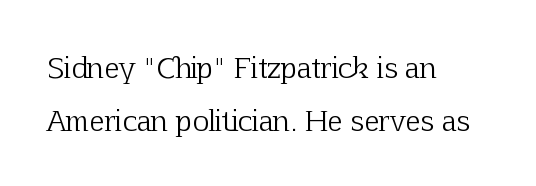
Letter spacing: default. This is serif lettering, the kind often seen in printed books. Posture: vertical. No letter is thick-stroked: the sample isn't bold. The typesetter chose a ragged-right arrangement here. The zone under the glyphs is completely vacant.
